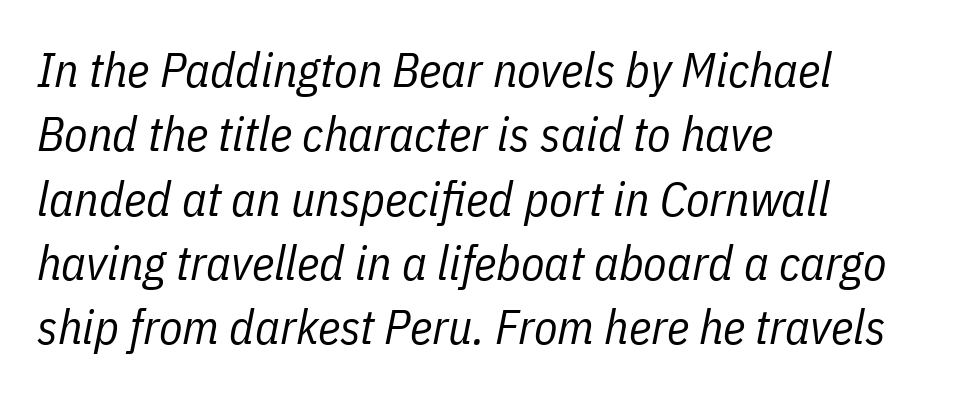
Q: Is the text bold? A: No.
Q: Is the text italic (slanted)? A: Yes, it leans right by about 11 degrees.
Q: Is the text underlined? A: No.
Q: How is the paragraph aligned? A: Left-aligned.
Q: Is the spacing between letters normal or unusually wide? A: Normal.
Q: Is the spacing between lines tight, normal or loose? A: Normal.
Q: Width (condensed, normal, or wide)? A: Condensed.
Q: Stroke contrast? A: Low.
Q: x-height? A: Medium.
Q: Monospaced? A: No.
